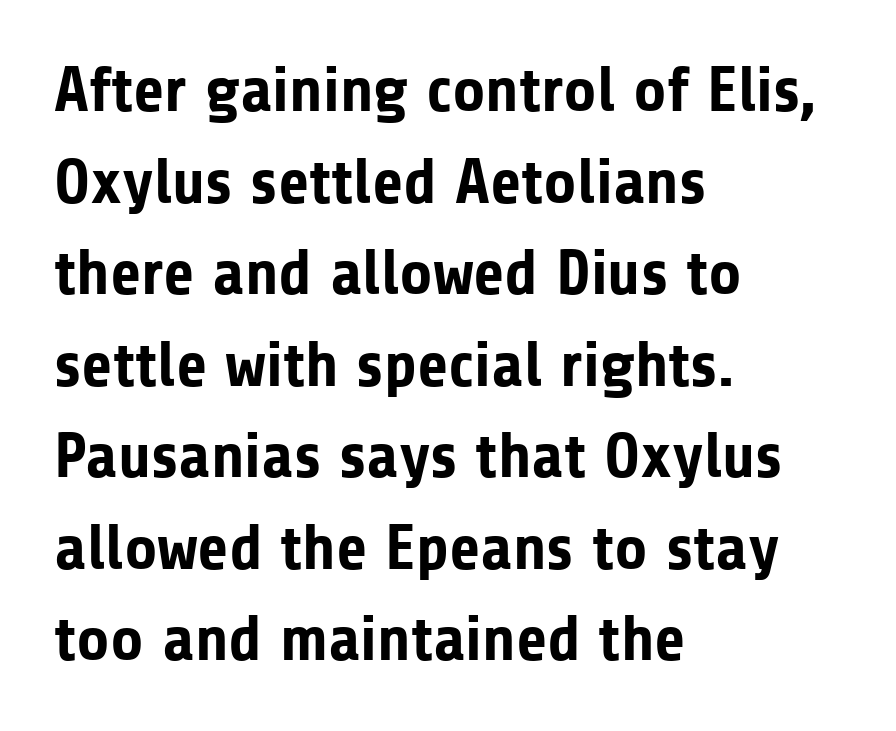
The image shows 64 px bold sans-serif type, upright; set left-aligned, normal line spacing (1.43x), normal letter spacing, not underlined; low stroke contrast and a medium x-height.
